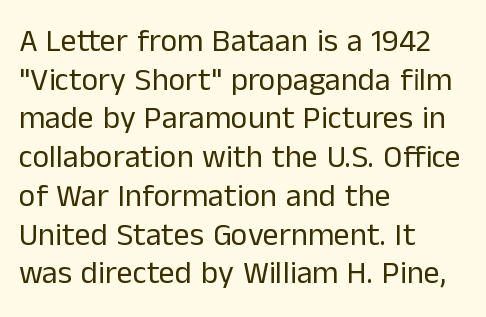
{"serif": "no", "italic": "no", "bold": "no", "weight": "regular", "width": "normal", "stroke_contrast": "low", "x_height": "medium", "monospaced": "no", "underline": "no", "align": "left", "line_spacing_ratio": 1.21, "letter_spacing": "normal", "letter_spacing_em": 0.0, "glyph_px": 32}
